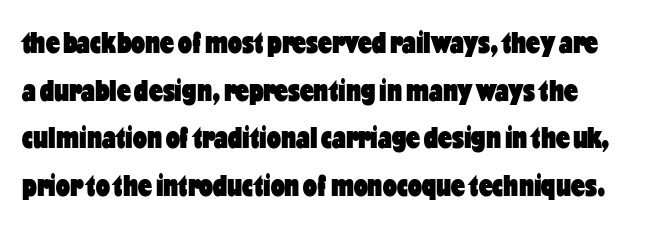
Chunky letters — that's bold for sure. The type family on display is of the sans-serif kind. This sample uses an upright cut, with every glyph sitting square on the baseline. Character widths vary here, with narrow letters taking less room than wide ones. The passage shown has conventional tracking throughout.
